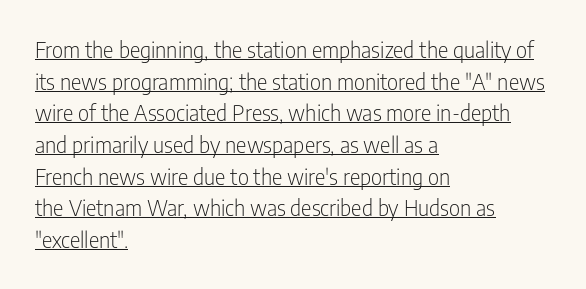
All the whitespace from short lines collects on the right. The font's upright variant was chosen for this text. Observe the ordinary spacing: letters are neighbours, not strangers. This reads as an unemphasized weight, regular at the heaviest.
